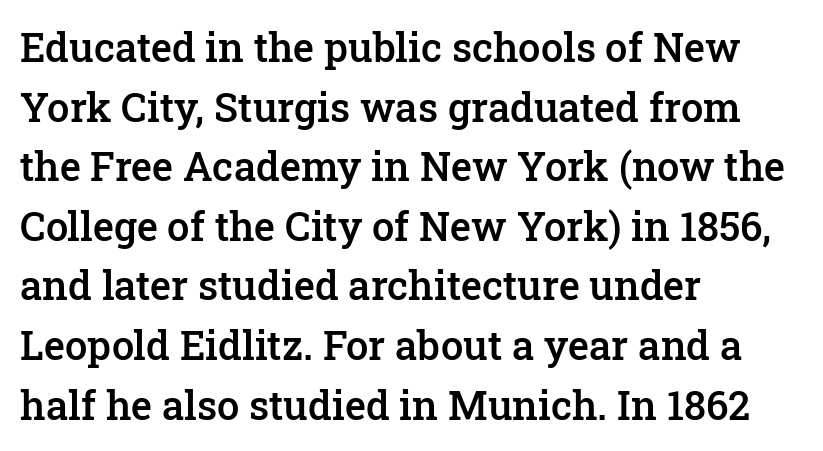
Q: Is the text bold? A: Semi-bold.
Q: Is the text italic (slanted)? A: No, it is upright.
Q: Is the typeface a serif or a sans-serif typeface? A: Serif.
Q: Is the text underlined? A: No.
Q: How is the paragraph aligned? A: Left-aligned.
Q: Is the spacing between letters normal or unusually wide? A: Normal.
Q: Is the spacing between lines tight, normal or loose? A: Normal.
Q: Width (condensed, normal, or wide)? A: Normal.
Q: Stroke contrast? A: Low.
Q: x-height? A: Medium.
Q: Monospaced? A: No.
